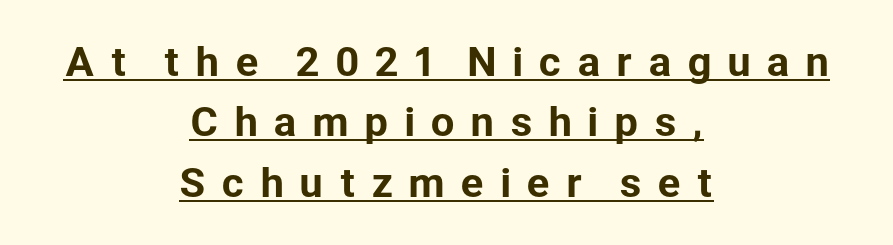
Stroke terminals: plain, sans-serif. Character widths vary here, with narrow letters taking less room than wide ones. The typesetter has applied underlining to the passage shown. Posture: straight, roman, zero tilt. Horizontal alignment here is central, giving a formal, balanced look. Successive baselines arrive at the customary interval.
